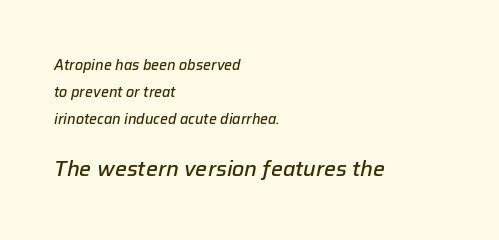
A typesetter would call this leading open, well beyond the default. Yep, that's italic — everything's leaning. The baseline area is clear. Standard letterfit; no display-style spreading of the glyphs. Which margin do the lines hug? The left one — the right edge is uneven.
